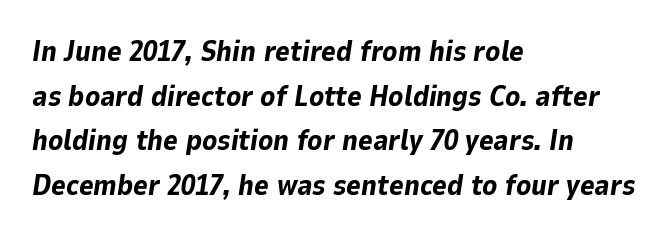
{"italic": "yes", "lean": "right", "slant_degrees": 9, "bold": "yes", "weight": "bold", "width": "normal", "stroke_contrast": "low", "x_height": "medium", "monospaced": "no", "underline": "no", "align": "left", "line_spacing": "normal", "line_spacing_ratio": 1.59, "letter_spacing": "normal", "letter_spacing_em": 0.0, "glyph_px": 28}
